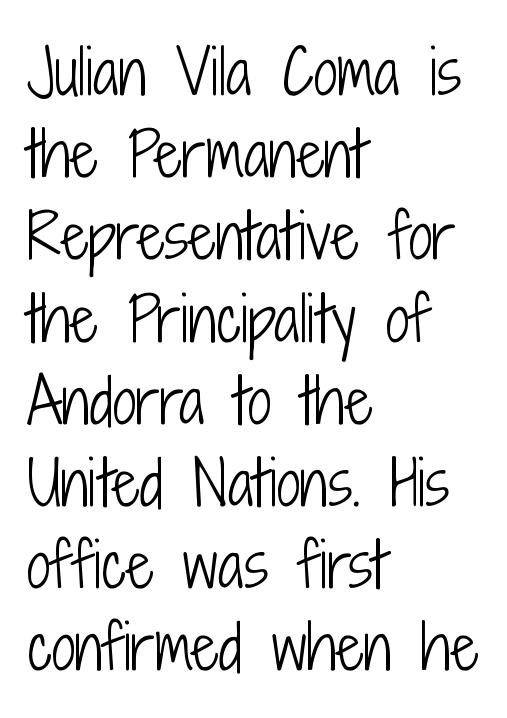
The image shows 60 px light, condensed sans-serif type, upright; set left-aligned, normal line spacing (1.37x), normal letter spacing, not underlined; low stroke contrast and a medium x-height.
